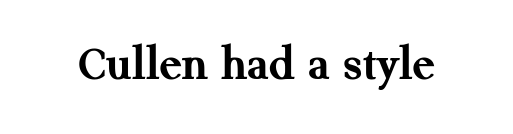
The specimen reads as upright at a glance. Spacing between characters is what you'd get straight out of the box. The glyphs in this specimen are seriffed. Type without underlining. Chunky letters — that's bold for sure. Think of a printed novel: that variable character pitch is what you see here.
